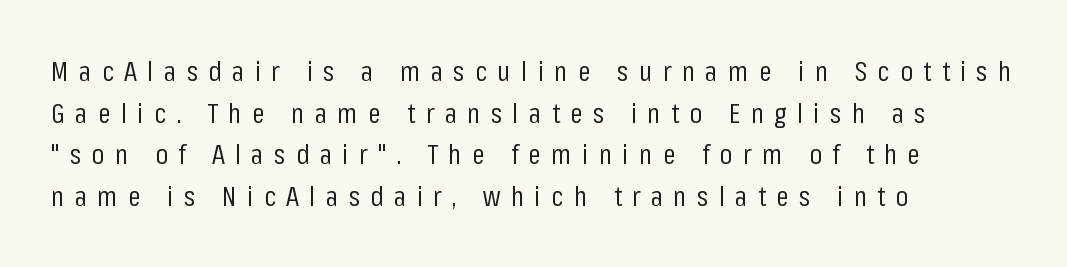
The image shows 28 px regular-weight, condensed sans-serif type, upright; set left-aligned, normal line spacing (1.49x), unusually wide letter spacing (+0.38 em), not underlined; low stroke contrast and a medium x-height.
